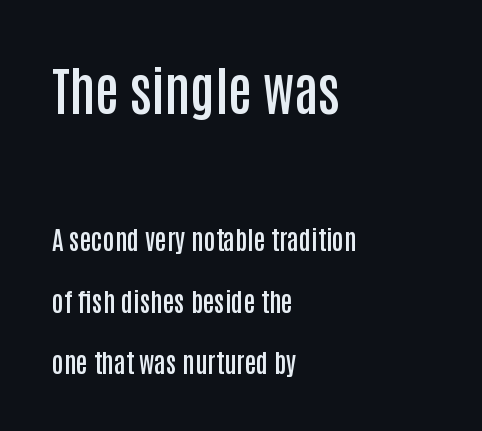
The image shows 53 px semibold, condensed sans-serif type, upright; set left-aligned, loose line spacing (2.37x), normal letter spacing, not underlined; the first (top) block is 2.04x larger; low stroke contrast and a large x-height.
